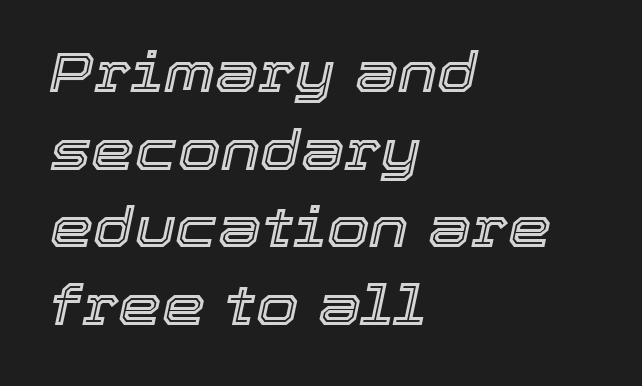
{"italic": "yes", "lean": "right", "slant_degrees": 12, "width": "normal", "x_height": "medium", "monospaced": "no", "underline": "no", "align": "left", "line_spacing": "normal", "line_spacing_ratio": 1.41, "letter_spacing": "normal", "letter_spacing_em": 0.0, "glyph_px": 55}
